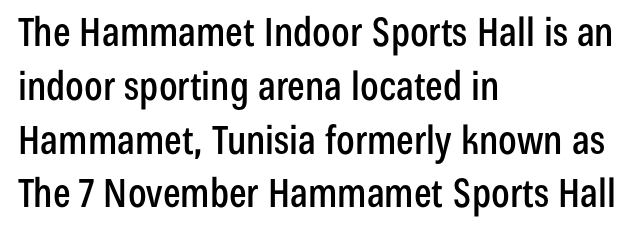
Every row of glyphs begins at an identical x-position on the left. Do the letters lean? They stand straight. Each row of text sits above clean, open space. There is no visible air inserted between adjacent glyphs. This sample keeps an unexceptional amount of space between lines.
